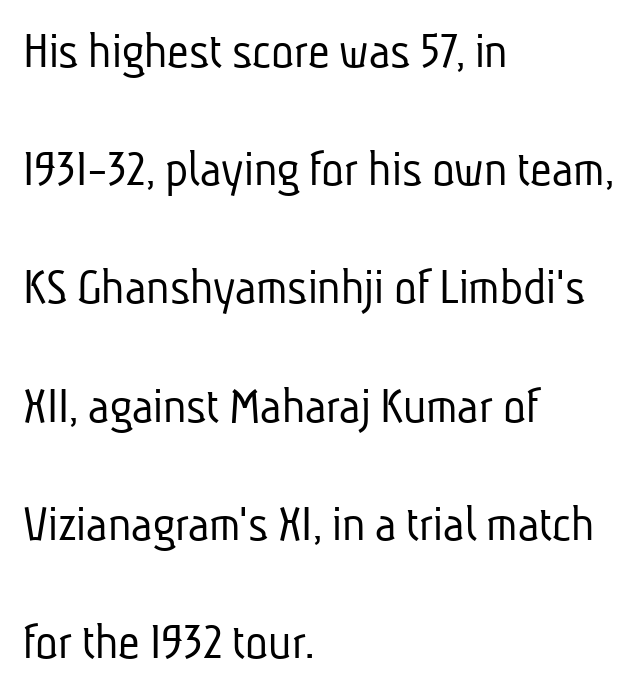
Q: Is the text bold? A: No.
Q: Is the typeface a serif or a sans-serif typeface? A: Sans-serif.
Q: Is the text underlined? A: No.
Q: How is the paragraph aligned? A: Left-aligned.
Q: Is the spacing between letters normal or unusually wide? A: Normal.
Q: Is the spacing between lines tight, normal or loose? A: Loose.
Q: Width (condensed, normal, or wide)? A: Condensed.
Q: Stroke contrast? A: Low.
Q: x-height? A: Medium.
Q: Monospaced? A: No.
